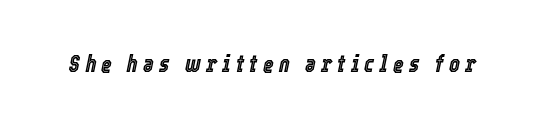
The font's italic variant was chosen for this text. Loose tracking; the words dissolve into strings of separated letters. The area under the type is left untouched.
